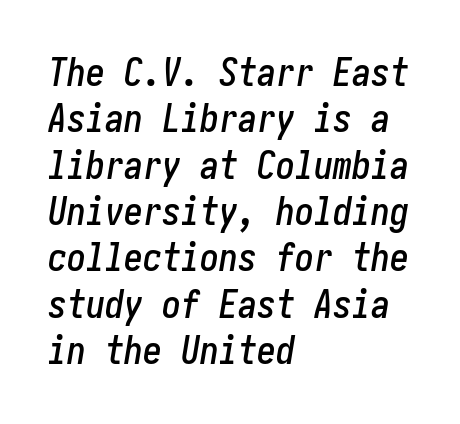
Q: Is the text italic (slanted)? A: Yes, it leans right by about 10 degrees.
Q: Is the text underlined? A: No.
Q: How is the paragraph aligned? A: Left-aligned.
Q: Is the spacing between letters normal or unusually wide? A: Normal.
Q: Width (condensed, normal, or wide)? A: Condensed.
Q: Stroke contrast? A: Low.
Q: x-height? A: Medium.
